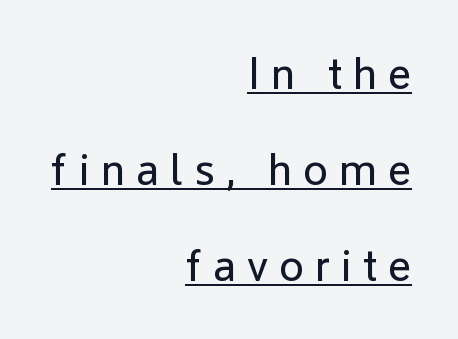
Q: Is the text bold? A: No.
Q: Is the text italic (slanted)? A: No, it is upright.
Q: Is the typeface a serif or a sans-serif typeface? A: Sans-serif.
Q: Is the text underlined? A: Yes.
Q: How is the paragraph aligned? A: Right-aligned.
Q: Is the spacing between letters normal or unusually wide? A: Unusually wide.
Q: Is the spacing between lines tight, normal or loose? A: Loose.
Q: Width (condensed, normal, or wide)? A: Normal.
Q: Stroke contrast? A: Low.
Q: x-height? A: Medium.
Q: Monospaced? A: No.
